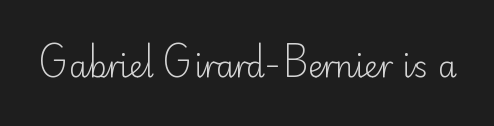
Is the type heavy? It reads as light-to-regular instead. Each letter keeps its own natural width here, so spacing adapts to shape. Posture: vertical. Anything drawn beneath the words? Only blank space. Caption: standard tracking, unaltered.
